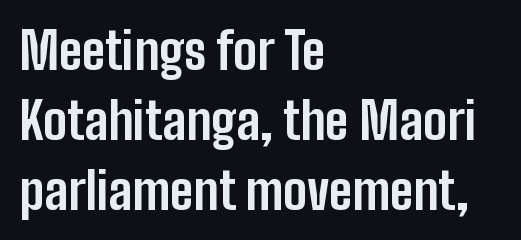
Lines of text with bare space underneath. The designer left line spacing at the default. Do the characters align in a grid? No, the font is proportional. You can tell it's not italic because the verticals are truly vertical.
